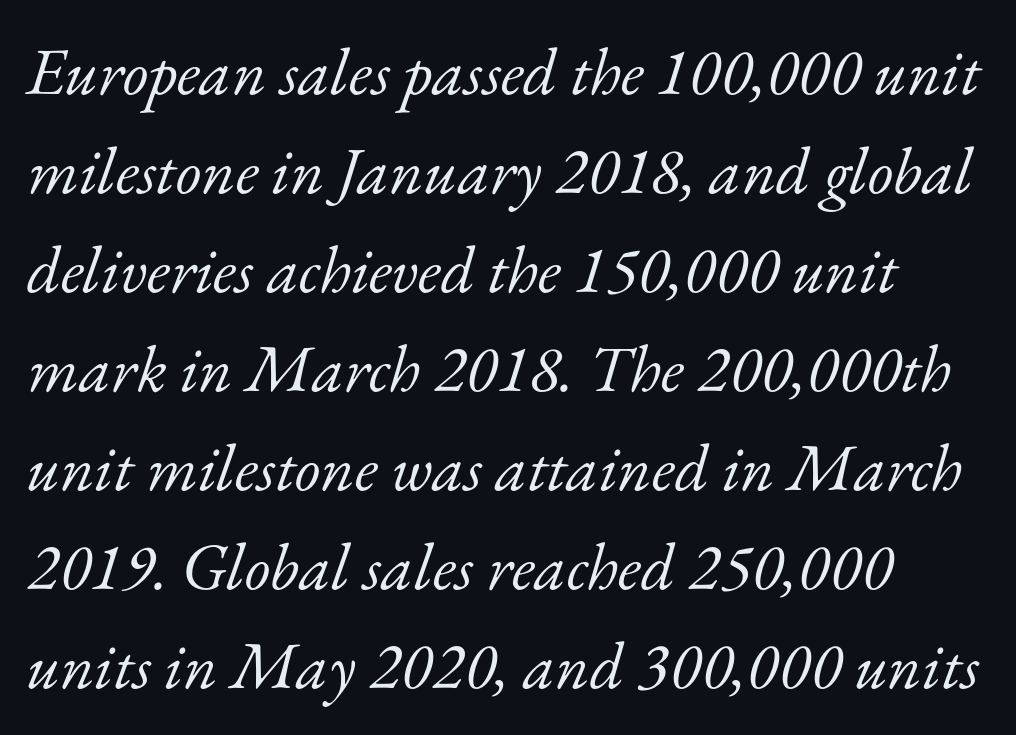
Q: Is the text bold? A: No.
Q: Is the text italic (slanted)? A: Yes, it leans right by about 17 degrees.
Q: Is the typeface a serif or a sans-serif typeface? A: Serif.
Q: Is the text underlined? A: No.
Q: How is the paragraph aligned? A: Left-aligned.
Q: Is the spacing between letters normal or unusually wide? A: Normal.
Q: Is the spacing between lines tight, normal or loose? A: Normal.
Q: Width (condensed, normal, or wide)? A: Normal.
Q: Stroke contrast? A: Low.
Q: x-height? A: Small.
Q: Monospaced? A: No.
